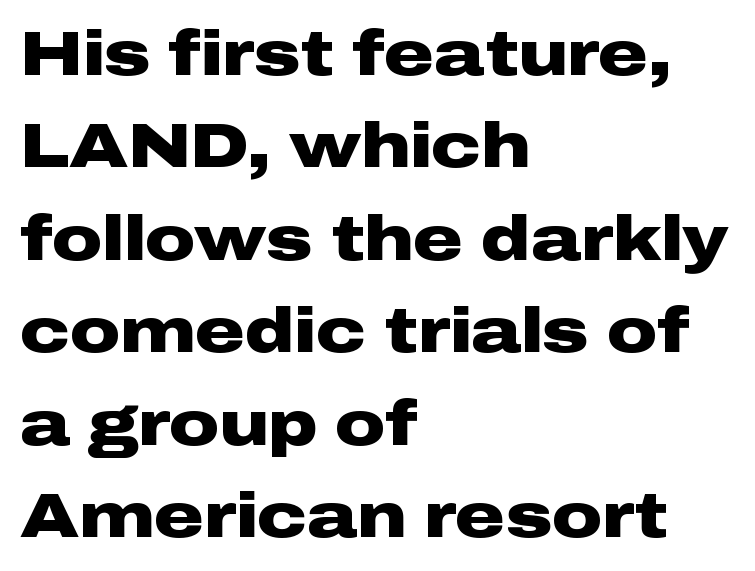
The image shows 62 px heavy, wide sans-serif type, upright; set left-aligned, normal line spacing (1.49x), normal letter spacing, not underlined; low stroke contrast and a medium x-height.
